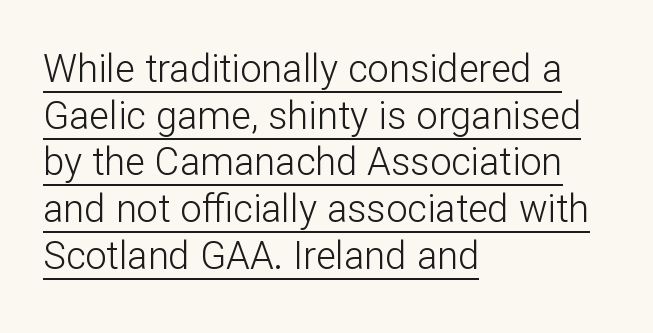
Q: Is the text bold? A: No.
Q: Is the text italic (slanted)? A: No, it is upright.
Q: Is the typeface a serif or a sans-serif typeface? A: Sans-serif.
Q: Is the text underlined? A: Yes.
Q: How is the paragraph aligned? A: Left-aligned.
Q: Is the spacing between letters normal or unusually wide? A: Normal.
Q: Width (condensed, normal, or wide)? A: Normal.
Q: Stroke contrast? A: Low.
Q: x-height? A: Medium.
Q: Monospaced? A: No.
